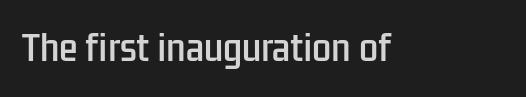
The image shows 34 px condensed sans-serif type, upright; set normal letter spacing, not underlined; low stroke contrast and a medium x-height.
